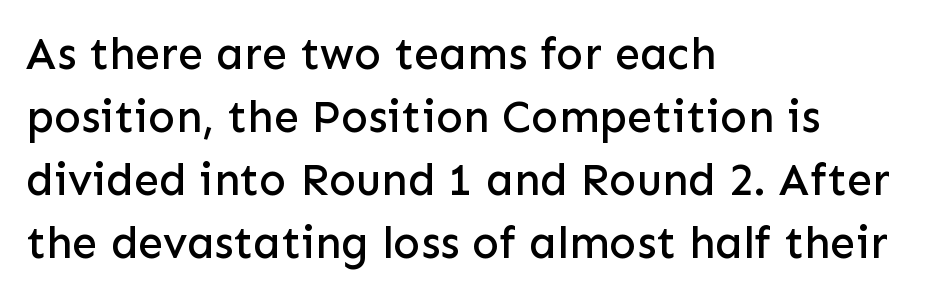
The area under the type is left untouched. This sample has the flowing, uneven cadence of proportional lettering. Observe the absence of serifs on each vertical stroke in this sample. The lettering stays uniformly vertical, giving the passage a roman look. The block of text has a typical density, with ordinary space between rows.
